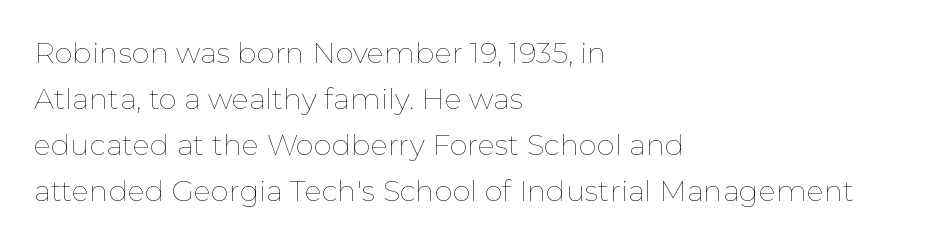
Short note: letters normally spaced. Honestly, there is no underline to notice here at all. Reading down the block, your eye returns to a fixed left position each line. Each letter keeps its own natural width here, so spacing adapts to shape.
